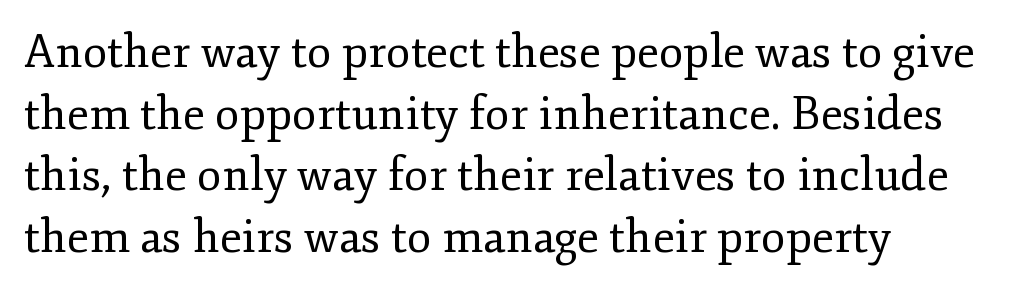
Q: Is the text bold? A: No.
Q: Is the text italic (slanted)? A: No, it is upright.
Q: Is the typeface a serif or a sans-serif typeface? A: Serif.
Q: Is the text underlined? A: No.
Q: How is the paragraph aligned? A: Left-aligned.
Q: Is the spacing between letters normal or unusually wide? A: Normal.
Q: Is the spacing between lines tight, normal or loose? A: Normal.
Q: Width (condensed, normal, or wide)? A: Normal.
Q: Stroke contrast? A: Low.
Q: x-height? A: Small.
Q: Monospaced? A: No.
